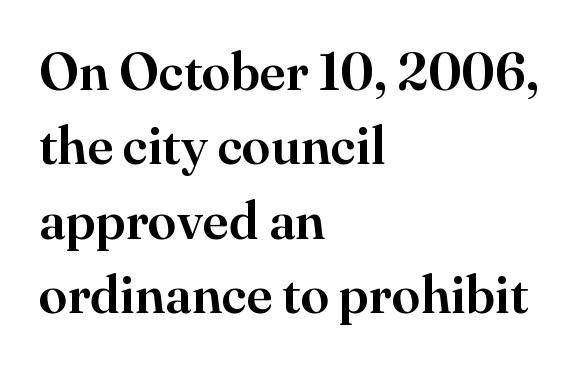
The image shows 52 px serif type, upright; set left-aligned, normal line spacing (1.43x), normal letter spacing, not underlined; high stroke contrast and a small x-height.
